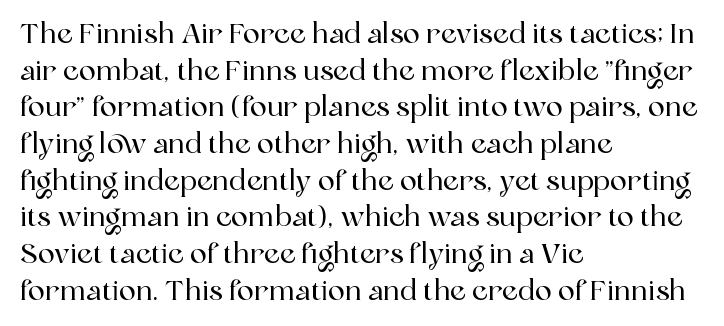
The designer left line spacing at the default. Is there any slant? The stems are plumb. These lines are rendered in a variable-pitch font. The line texture is even and compact thanks to regular tracking. Line beginnings align vertically; line endings do not. A typesetter would label this face a serif.
